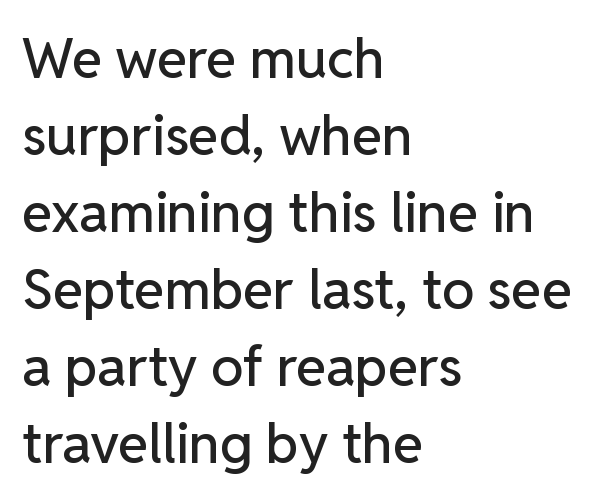
The image shows 55 px sans-serif type, upright; set left-aligned, normal line spacing (1.4x), normal letter spacing, not underlined; low stroke contrast and a medium x-height.
